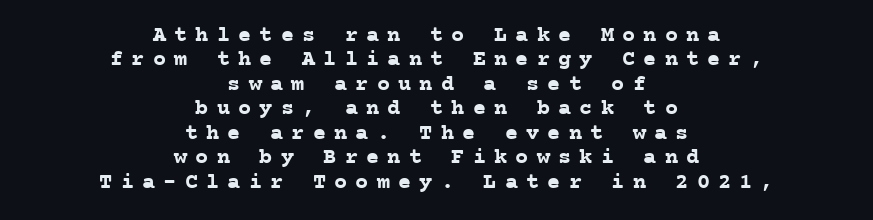
Q: Is the text bold? A: Yes.
Q: Is the text italic (slanted)? A: No, it is upright.
Q: Is the text underlined? A: No.
Q: How is the paragraph aligned? A: Centered.
Q: Is the spacing between letters normal or unusually wide? A: Unusually wide.
Q: Is the spacing between lines tight, normal or loose? A: Tight.
